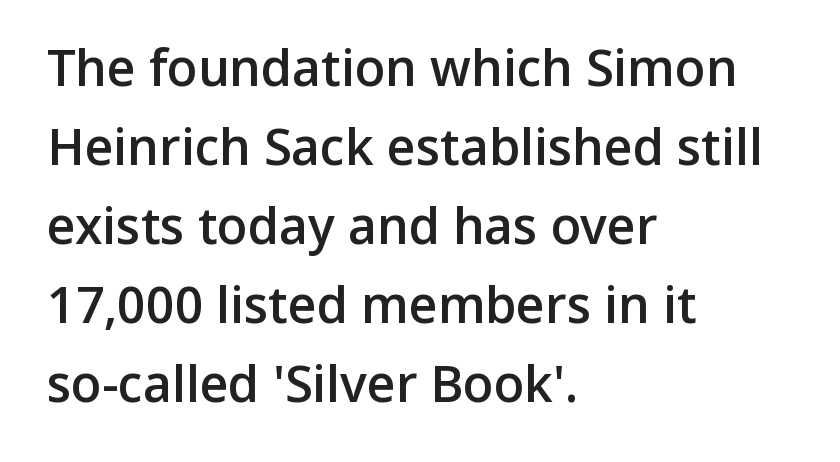
Q: Is the text bold? A: Semi-bold.
Q: Is the text italic (slanted)? A: No, it is upright.
Q: Is the typeface a serif or a sans-serif typeface? A: Sans-serif.
Q: Is the text underlined? A: No.
Q: How is the paragraph aligned? A: Left-aligned.
Q: Is the spacing between letters normal or unusually wide? A: Normal.
Q: Is the spacing between lines tight, normal or loose? A: Normal.
Q: Width (condensed, normal, or wide)? A: Normal.
Q: Stroke contrast? A: Low.
Q: x-height? A: Medium.
Q: Monospaced? A: No.
